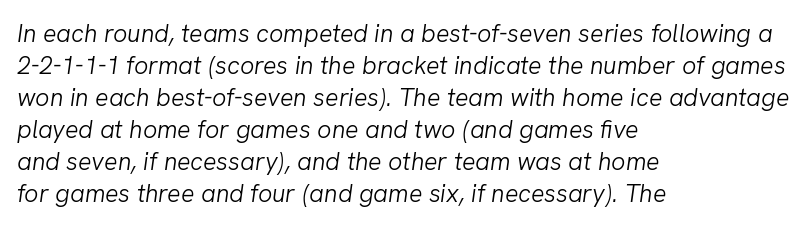
Stems and bowls with no extra thickness — not bold. Beneath every word, the page is bare. Slanted lettering throughout. These lines keep a tight, regular rhythm from letter to letter. Caption: multi-line text, flush left, ragged right. Normally led — the rows are evenly, conventionally spaced.
